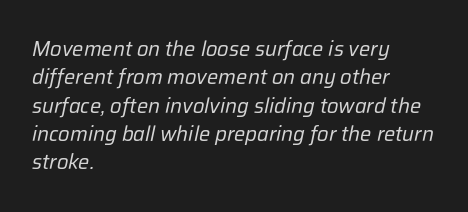
Q: Is the text bold? A: No.
Q: Is the text italic (slanted)? A: Yes, it leans right by about 12 degrees.
Q: Is the text underlined? A: No.
Q: How is the paragraph aligned? A: Left-aligned.
Q: Is the spacing between letters normal or unusually wide? A: Normal.
Q: Is the spacing between lines tight, normal or loose? A: Normal.
